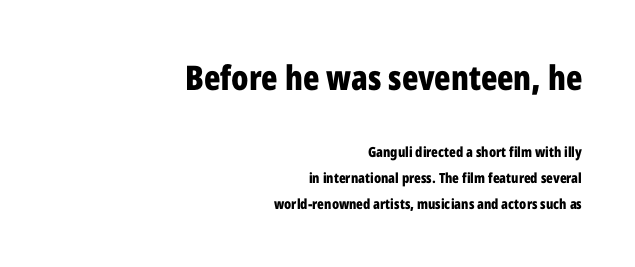
The image shows 34 px bold, condensed sans-serif type, upright; set right-aligned, line spacing 1.83x, normal letter spacing, not underlined; the first (top) block is 2.43x larger; low stroke contrast and a medium x-height.
